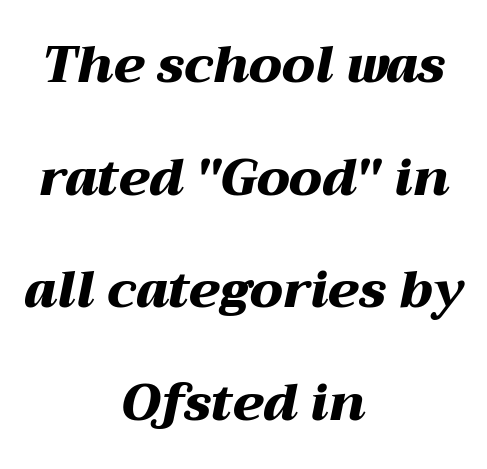
{"italic": "yes", "lean": "right", "slant_degrees": 12, "bold": "yes", "weight": "heavy", "width": "wide", "stroke_contrast": "medium", "x_height": "medium", "monospaced": "no", "underline": "no", "align": "center", "line_spacing": "loose", "line_spacing_ratio": 2.21, "letter_spacing": "normal", "letter_spacing_em": 0.0, "glyph_px": 51}
